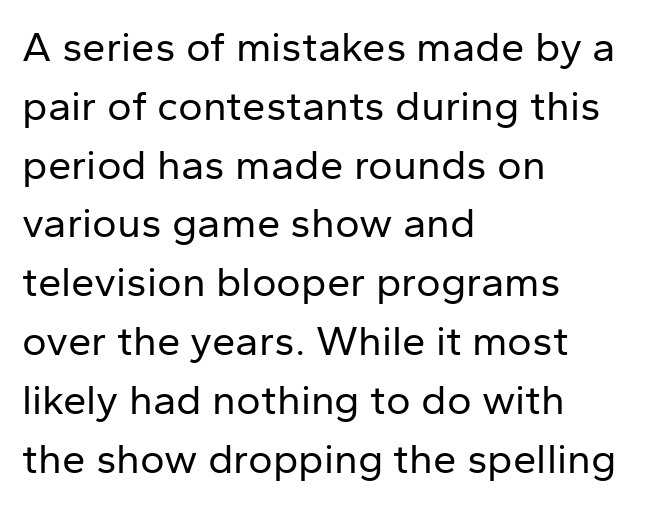
Nobody touched the tracking dial on this one. What kind of face is this? One without serifs — a sans. Do the letters lean? They stand straight. Whoever set this chose a conventional vertical rhythm. The setting favours the left margin, as ordinary paragraphs usually do.
